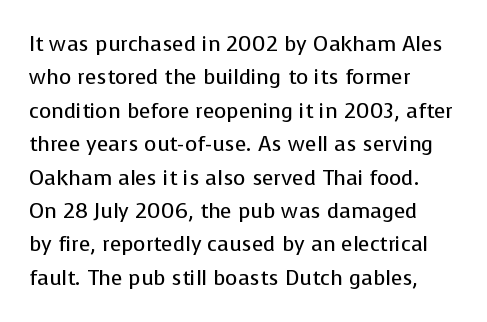
{"italic": "no", "bold": "no", "underline": "no", "align": "left", "line_spacing": "normal", "line_spacing_ratio": 1.59, "letter_spacing": "normal", "letter_spacing_em": 0.0, "glyph_px": 21}
